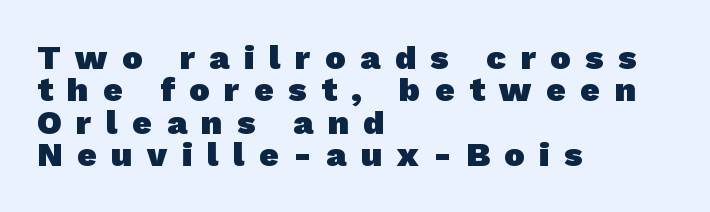
Weight: bold. Closely set lines give the paragraph a compact silhouette. Loose tracking; the words dissolve into strings of separated letters. All the whitespace from short lines collects on the right. The font family rendered here belongs to the sans-serif group.
